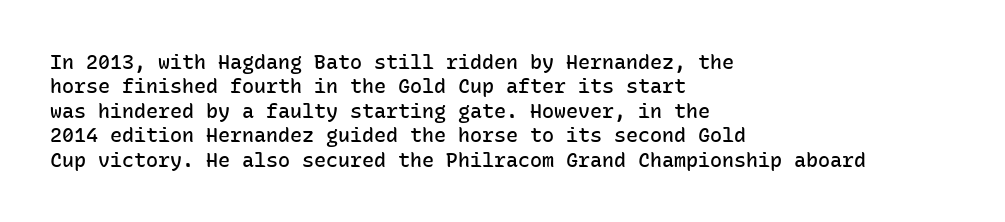
Q: Is the text bold? A: Semi-bold.
Q: Is the text italic (slanted)? A: No, it is upright.
Q: Is the text underlined? A: No.
Q: How is the paragraph aligned? A: Left-aligned.
Q: Is the spacing between letters normal or unusually wide? A: Normal.
